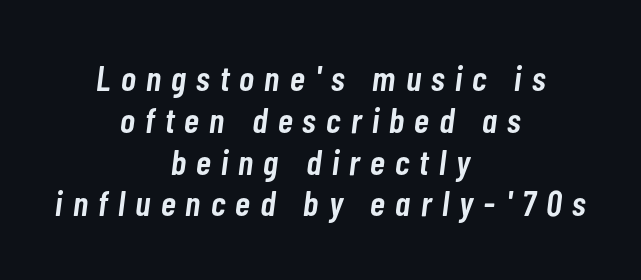
{"italic": "yes", "lean": "right", "slant_degrees": 7, "bold": "semi", "weight": "semibold", "width": "condensed", "stroke_contrast": "low", "x_height": "medium", "monospaced": "no", "underline": "no", "align": "center", "line_spacing_ratio": 1.16, "letter_spacing": "wide", "letter_spacing_em": 0.29, "glyph_px": 36}
